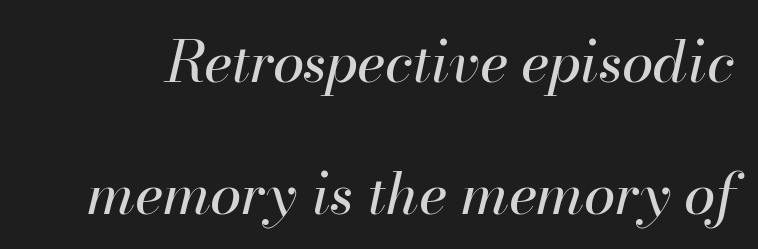
{"italic": "yes", "lean": "right", "slant_degrees": 13, "bold": "no", "weight": "regular", "width": "normal", "stroke_contrast": "high", "x_height": "small", "monospaced": "no", "underline": "no", "line_spacing": "loose", "line_spacing_ratio": 2.31, "letter_spacing": "normal", "letter_spacing_em": 0.0, "glyph_px": 57}
